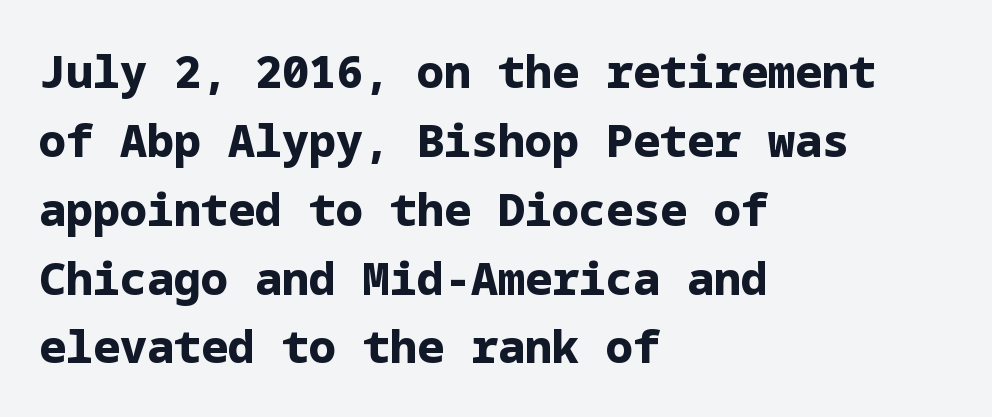
Q: Is the text bold? A: Yes.
Q: Is the text italic (slanted)? A: No, it is upright.
Q: Is the typeface a serif or a sans-serif typeface? A: Sans-serif.
Q: Is the text underlined? A: No.
Q: How is the paragraph aligned? A: Left-aligned.
Q: Is the spacing between letters normal or unusually wide? A: Normal.
Q: Is the spacing between lines tight, normal or loose? A: Normal.
Q: Width (condensed, normal, or wide)? A: Normal.
Q: Stroke contrast? A: Low.
Q: x-height? A: Medium.
